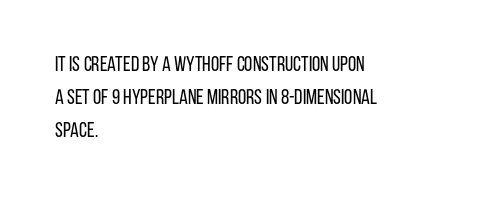
Upright lettering throughout. The rows are spaced the way most documents space them. These lines stack with their left ends in a neat column. The space beneath each line is pristine and unruled. This sample uses plain, unmodified letter spacing. Stem width sits at or under what a default text font uses.
